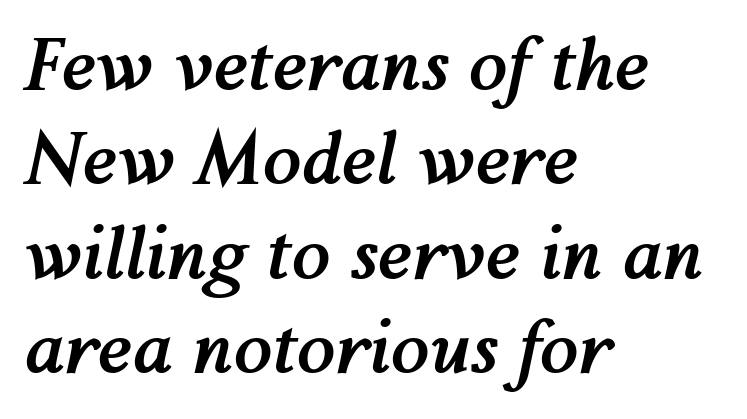
Compared with an ordinary text face, these strokes are far heavier — a full bold. Visually the block forms a straight wall on the left and a jagged coastline on the right. Each word holds together tightly as a unit, with standard inter-letter gaps. Tall strokes in this sample are angled rather than plumb. The letters advance in unequal steps, a hallmark of proportional type. These lines sit exactly where default settings would place them.
